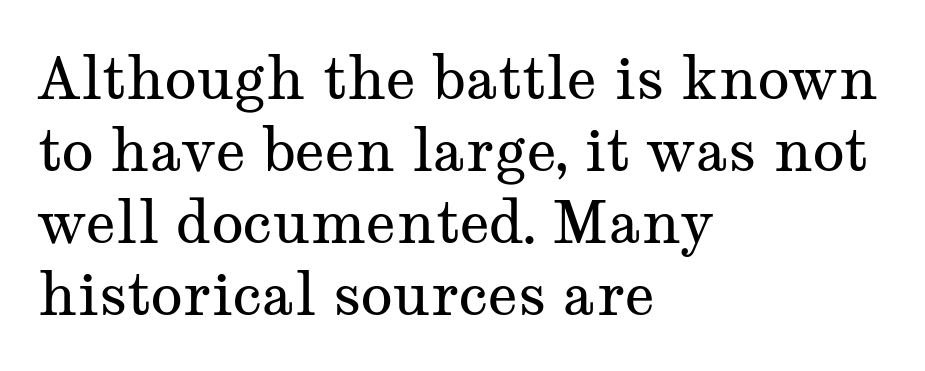
The image shows 59 px regular-weight, wide serif type, upright; set left-aligned, line spacing 1.22x, normal letter spacing, not underlined; medium stroke contrast and a medium x-height.
